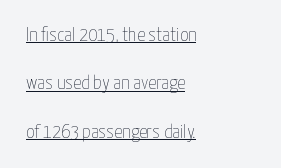
Q: Is the text bold? A: No.
Q: Is the text italic (slanted)? A: No, it is upright.
Q: Is the text underlined? A: Yes.
Q: How is the paragraph aligned? A: Left-aligned.
Q: Is the spacing between letters normal or unusually wide? A: Normal.
Q: Is the spacing between lines tight, normal or loose? A: Loose.
